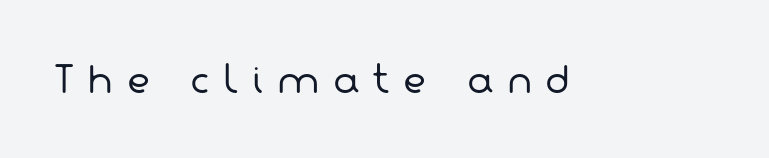
Each row of text sits above clean, open space. These lines have a slow, spaced-out rhythm from letter to letter. Classification — sans serif. The rendering uses natural spacing where letterforms have individual widths. The typesetting does not lean heavy: it is not bold.
